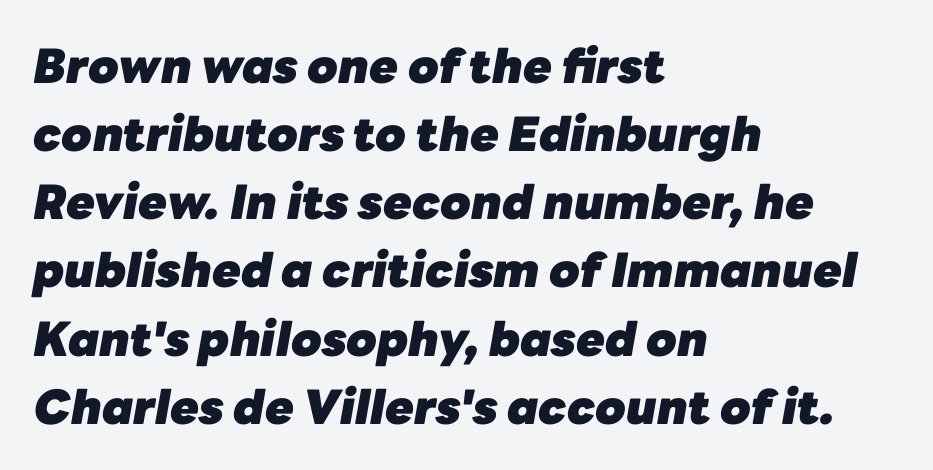
The image shows 47 px heavy type, italic (leaning right); set left-aligned, normal line spacing (1.45x), normal letter spacing, not underlined; low stroke contrast and a medium x-height.
